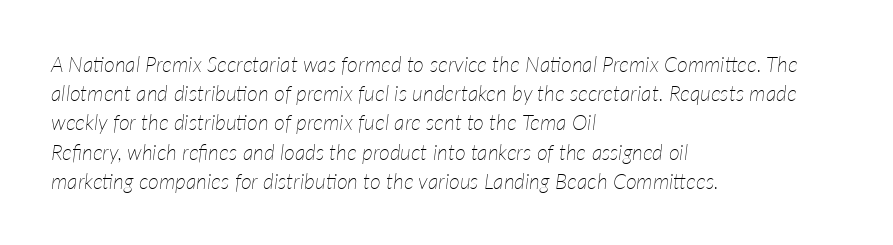
{"italic": "yes", "lean": "right", "slant_degrees": 7, "bold": "no", "underline": "no", "align": "left", "line_spacing": "normal", "line_spacing_ratio": 1.39, "letter_spacing": "normal", "letter_spacing_em": 0.0, "glyph_px": 21}
